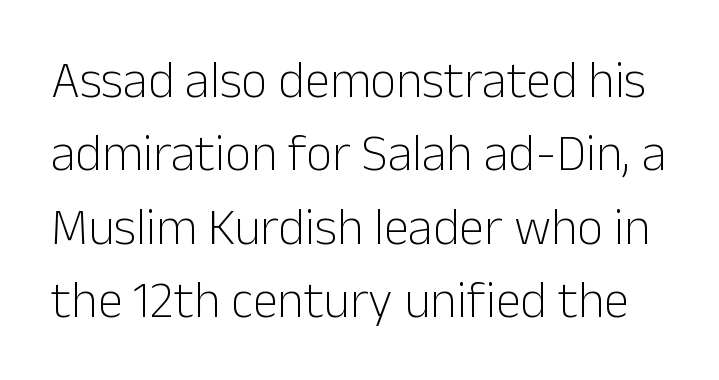
Is there any slant? The stems are plumb. The passage shown is typed in a proportional face where columns would drift. Stems here are at most as thick as an everyday book face. Characters follow at the spacing the type designer built in. Unlike a traditional serif, this face leaves its strokes unadorned. Honestly, the row spacing looks completely unremarkable.
